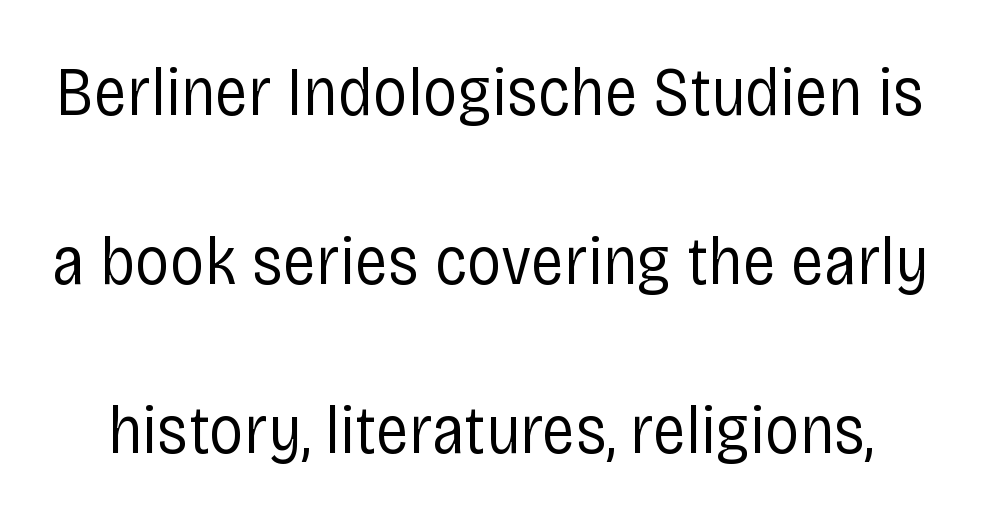
{"serif": "no", "italic": "no", "bold": "no", "weight": "regular", "width": "condensed", "stroke_contrast": "low", "x_height": "large", "monospaced": "no", "underline": "no", "line_spacing": "loose", "line_spacing_ratio": 2.45, "letter_spacing": "normal", "letter_spacing_em": 0.0, "glyph_px": 69}
